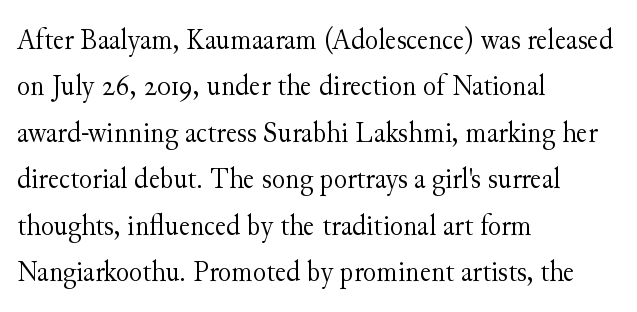
A light-to-regular cut is what we see here. Looks like regular typesetting: each glyph gets only the width it needs. Tracking value appears to be zero — textbook default spacing. Is the block centered? No — it sits flush against the left margin. Each new line begins a customary step beneath the previous one.
